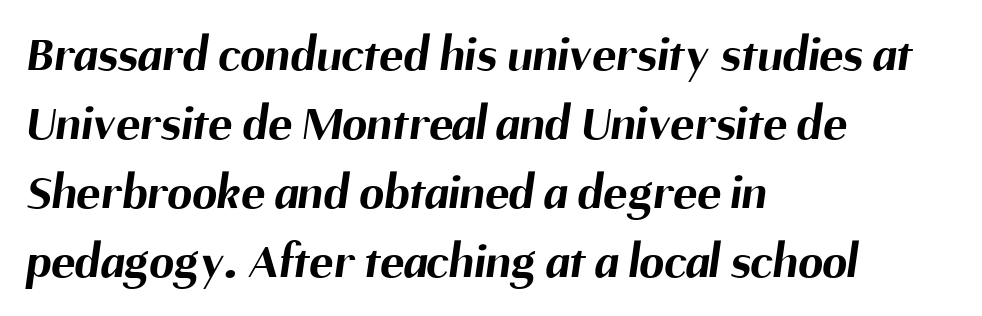
Q: Is the text bold? A: Yes.
Q: Is the typeface a serif or a sans-serif typeface? A: Sans-serif.
Q: Is the text underlined? A: No.
Q: How is the paragraph aligned? A: Left-aligned.
Q: Is the spacing between letters normal or unusually wide? A: Normal.
Q: Is the spacing between lines tight, normal or loose? A: Normal.
Q: Width (condensed, normal, or wide)? A: Normal.
Q: Stroke contrast? A: Medium.
Q: x-height? A: Medium.
Q: Monospaced? A: No.
